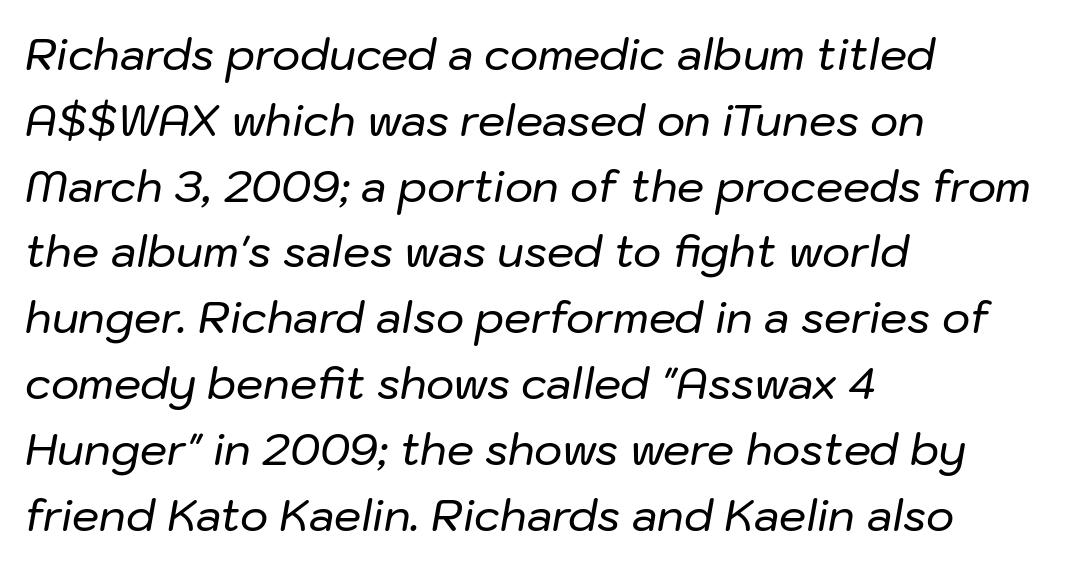
These lines are rendered in a variable-pitch font. This sample uses an oblique cut, with every glyph tilted off the vertical. Line beginnings align vertically; line endings do not. Descenders are the only things crossing below the line. Quick note: interline space is typical. The letters sit at their default tracking, neither squeezed nor spread.
